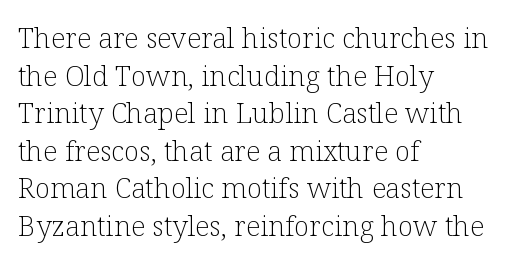
Type without underlining. Posture: straight, roman, zero tilt. Stroke mass is kept to a normal reading level or below. Regarding serifs, this sample has them. The type is set solid horizontally, with unmodified tracking. Character widths vary here, with narrow letters taking less room than wide ones.
